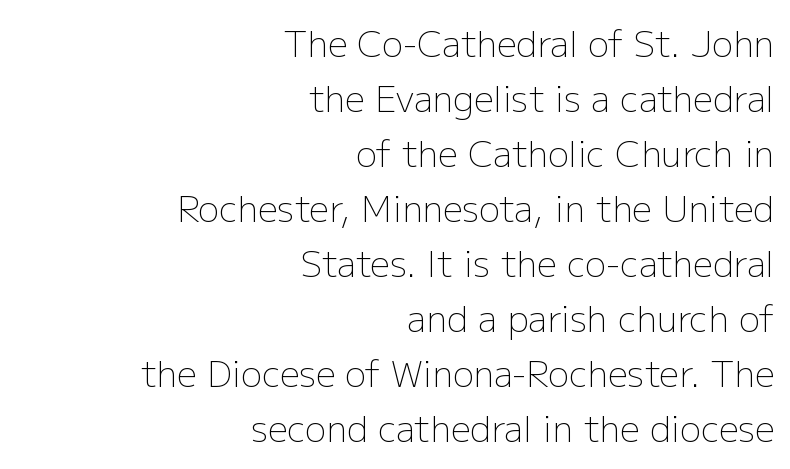
The image shows 35 px light sans-serif type, upright; set right-aligned, normal line spacing (1.57x), normal letter spacing, not underlined; low stroke contrast and a medium x-height.
